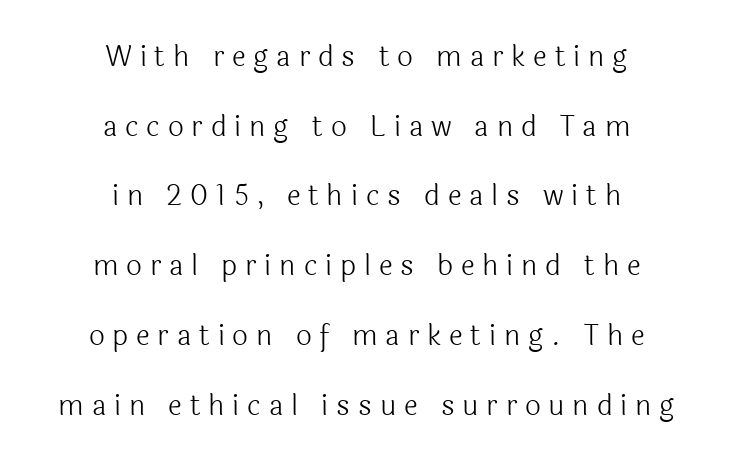
Compared with a typical body face, this is equally light or lighter still. The typography opts for an upright posture over an oblique one. The leading is generous, giving the passage an open texture. The typesetter chose a symmetrical, centered arrangement here.
